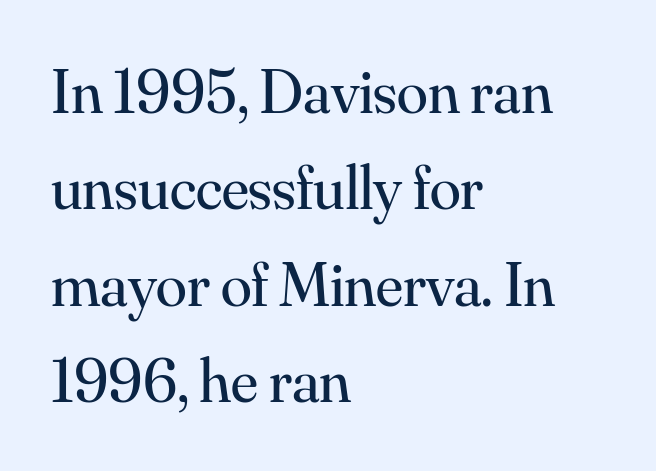
{"serif": "yes", "italic": "no", "bold": "no", "weight": "regular", "width": "normal", "stroke_contrast": "medium", "x_height": "small", "monospaced": "no", "underline": "no", "align": "left", "line_spacing": "normal", "line_spacing_ratio": 1.53, "letter_spacing": "normal", "letter_spacing_em": 0.0, "glyph_px": 63}
